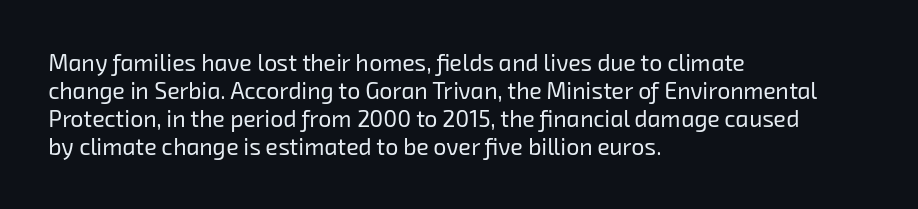
Q: Is the text bold? A: No.
Q: Is the text underlined? A: No.
Q: How is the paragraph aligned? A: Left-aligned.
Q: Is the spacing between letters normal or unusually wide? A: Normal.
